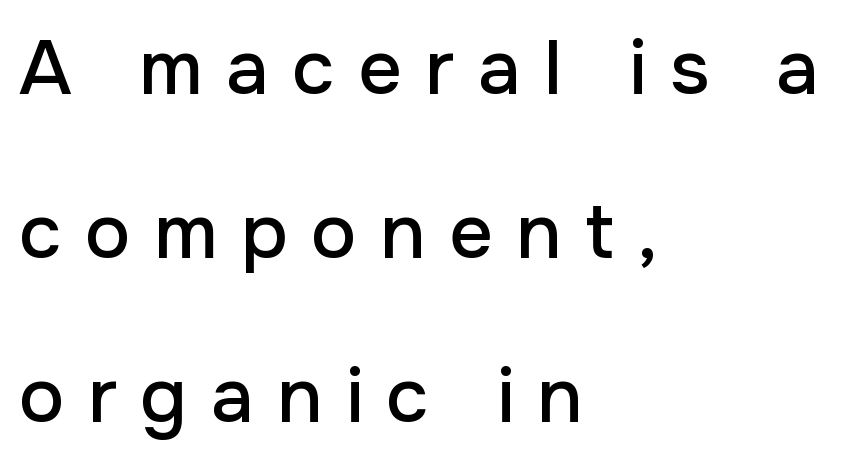
The image shows 77 px sans-serif type, upright; set left-aligned, loose line spacing (2.13x), unusually wide letter spacing (+0.3 em), not underlined; low stroke contrast and a medium x-height.
